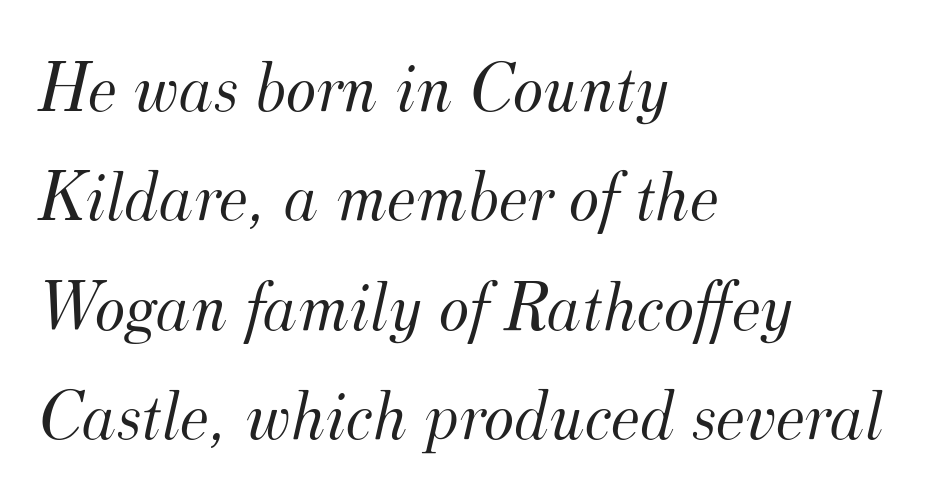
Q: Is the text bold? A: No.
Q: Is the text italic (slanted)? A: Yes, it leans right by about 12 degrees.
Q: Is the typeface a serif or a sans-serif typeface? A: Serif.
Q: Is the text underlined? A: No.
Q: How is the paragraph aligned? A: Left-aligned.
Q: Is the spacing between letters normal or unusually wide? A: Normal.
Q: Is the spacing between lines tight, normal or loose? A: Normal.
Q: Width (condensed, normal, or wide)? A: Normal.
Q: Stroke contrast? A: Medium.
Q: x-height? A: Small.
Q: Monospaced? A: No.
